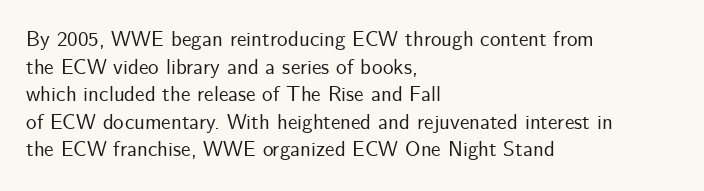
Line starts are locked; line ends wander. Leading matches the norm, producing a regular column. Characters remain perfectly vertical along every line. The area under the type is left untouched. Caption: standard tracking, unaltered.
